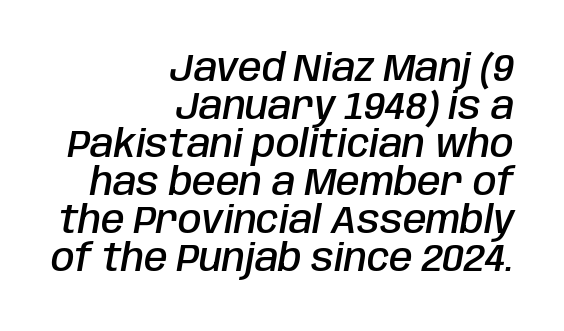
{"italic": "yes", "lean": "right", "slant_degrees": 10, "bold": "semi", "weight": "semibold", "width": "condensed", "stroke_contrast": "low", "x_height": "large", "monospaced": "no", "underline": "no", "align": "right", "line_spacing": "tight", "line_spacing_ratio": 1.0, "letter_spacing": "normal", "letter_spacing_em": 0.0, "glyph_px": 38}
